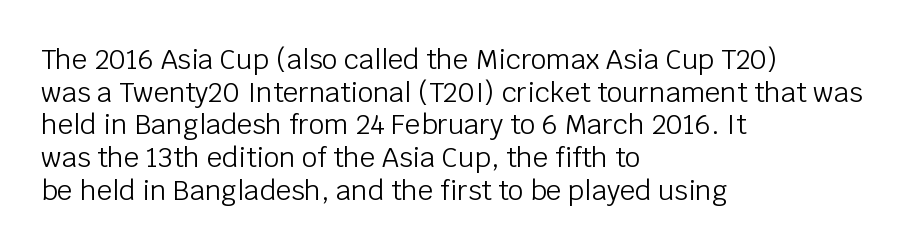
What stands out about the letter spacing? Nothing — it is the standard amount. This is not heavy type; no bold has been used. Just letters on the line, the space beneath them empty. Notice how the stems are strictly vertical — no italics here. This rendering uses left alignment, leaving the right contour irregular.
